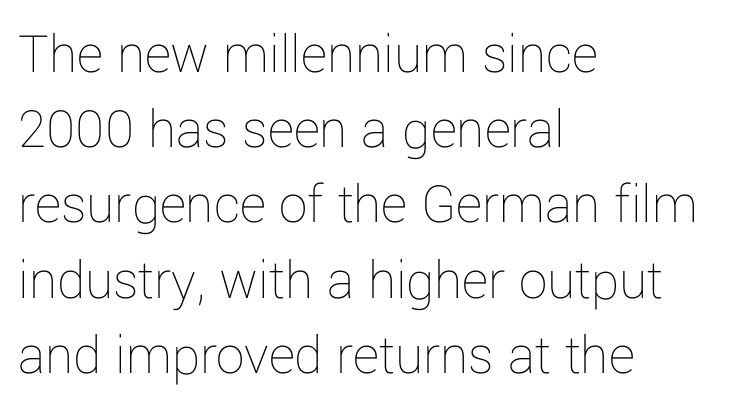
{"italic": "no", "bold": "no", "weight": "thin", "width": "normal", "stroke_contrast": "low", "x_height": "medium", "monospaced": "no", "underline": "no", "align": "left", "line_spacing": "normal", "line_spacing_ratio": 1.32, "letter_spacing": "normal", "letter_spacing_em": 0.0, "glyph_px": 57}
